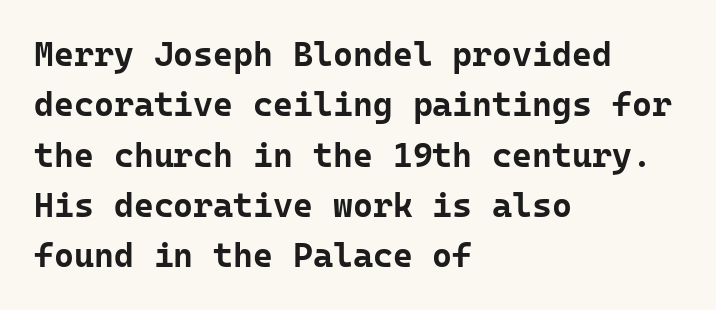
A classic flush-left, rag-right setting is used for this passage. Unmarked baselines from the first word to the last. Default kerning and tracking; the words read as compact shapes. Summary of vertical rhythm: regular, with standard interline spacing. When letters stand straight like this, we call the style roman or upright.
